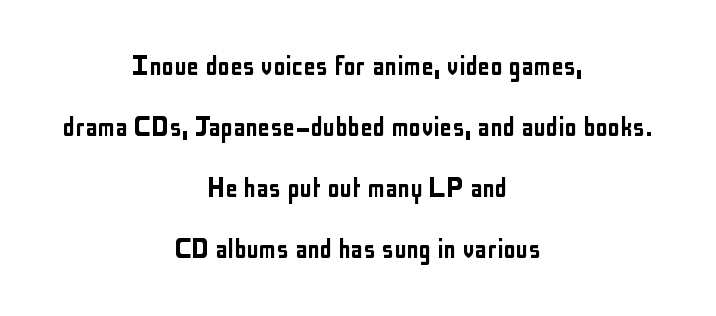
Designer's note — italics off, roman on. The designer dialed line spacing up above the default. The text block is weighted toward neither margin, spreading evenly from the middle. Words float on clear page, feet unadorned.
